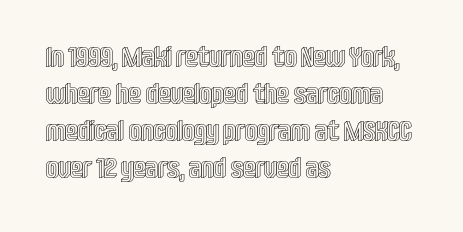
The image shows 28 px condensed type, upright; set left-aligned, normal line spacing (1.32x), normal letter spacing, not underlined; a large x-height.
